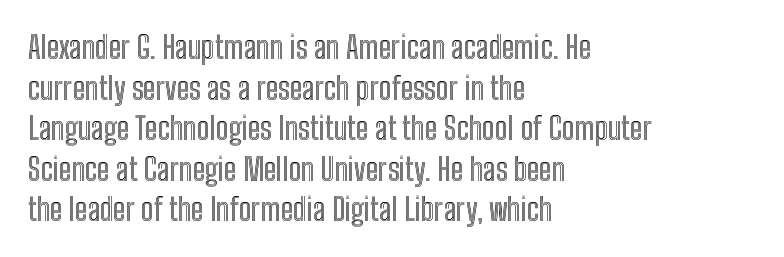
Proportional: the letters do not fall into vertical columns. One glance says typical: line gaps are just what's usual. Descenders hang freely into open space. A classic flush-left, rag-right setting is used for this passage. You could call the tracking neutral — neither tight nor loose. You can tell it's not italic because the verticals are truly vertical.
